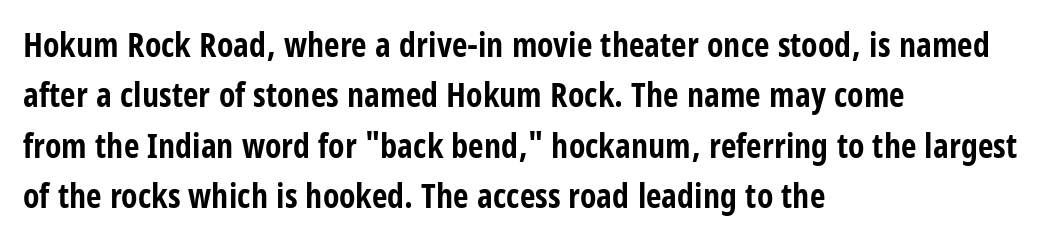
The image shows 34 px bold, condensed sans-serif type, upright; set left-aligned, normal line spacing (1.48x), normal letter spacing, not underlined; low stroke contrast and a large x-height.
